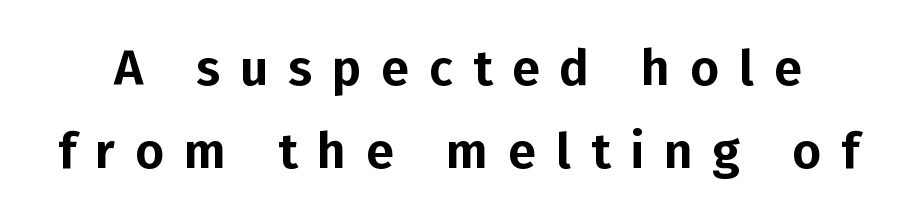
Posture: vertical. No feet cap the strokes, marking this as sans-serif type. Loose tracking; the words dissolve into strings of separated letters. Nobody drew a line under any word here. The rendering uses natural spacing where letterforms have individual widths.
